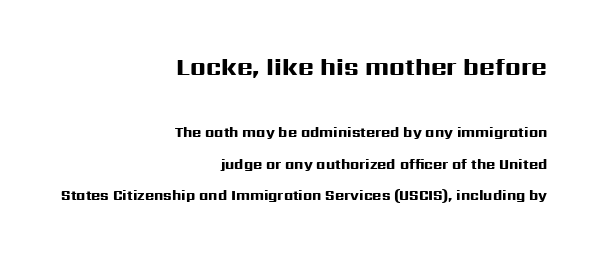
Letters rest on an invisible, unmarked baseline. It's the straight-up-and-down kind of type. Horizontal bands of white between lines are thick stripes. The block sitting higher on the canvas is the one with enlarged characters.
